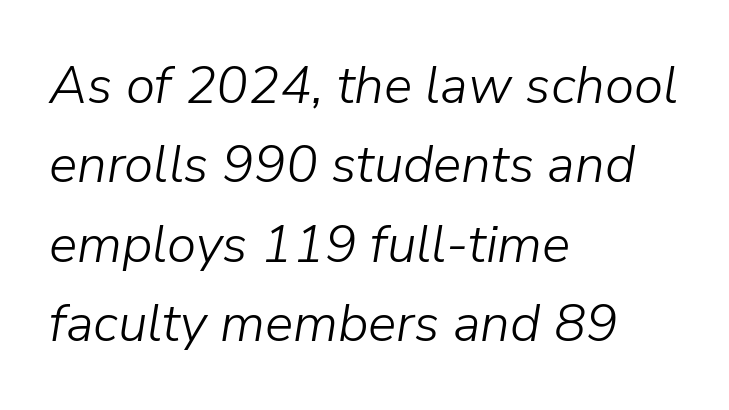
{"italic": "yes", "lean": "right", "slant_degrees": 9, "bold": "no", "weight": "light", "width": "normal", "stroke_contrast": "low", "x_height": "medium", "monospaced": "no", "underline": "no", "align": "left", "line_spacing": "normal", "line_spacing_ratio": 1.5, "letter_spacing": "normal", "letter_spacing_em": 0.0, "glyph_px": 53}
